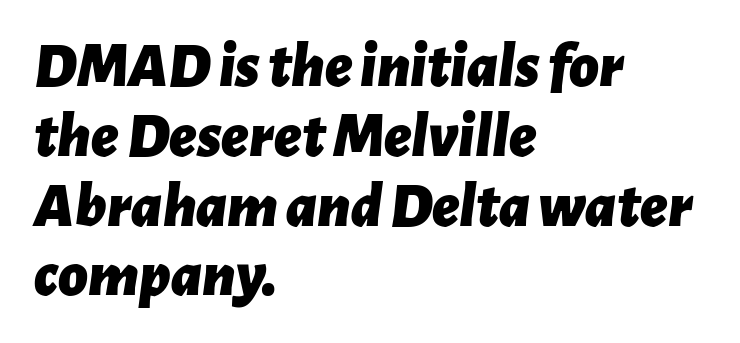
The image shows 64 px bold type, italic (leaning right); set left-aligned, tight line spacing (1.09x), normal letter spacing, not underlined; low stroke contrast and a medium x-height.
